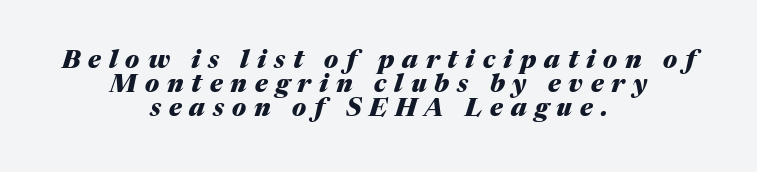
The image shows 25 px bold type, italic (leaning right); set centered, tight line spacing (0.96x), unusually wide letter spacing (+0.32 em), not underlined.
